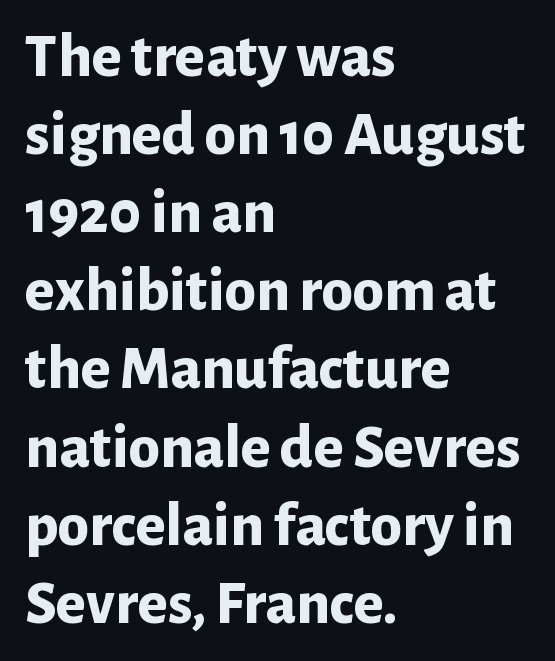
{"serif": "no", "italic": "no", "bold": "yes", "weight": "bold", "width": "normal", "stroke_contrast": "low", "x_height": "medium", "monospaced": "no", "underline": "no", "align": "left", "line_spacing_ratio": 1.24, "letter_spacing": "normal", "letter_spacing_em": 0.0, "glyph_px": 63}
